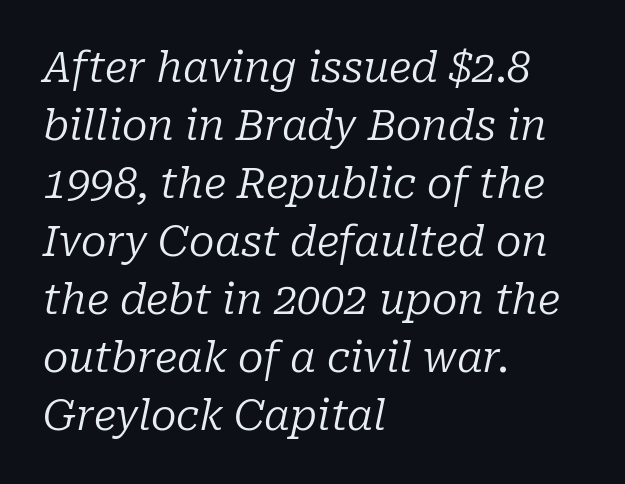
Q: Is the text bold? A: No.
Q: Is the text italic (slanted)? A: Yes, it leans right by about 10 degrees.
Q: Is the typeface a serif or a sans-serif typeface? A: Serif.
Q: Is the text underlined? A: No.
Q: How is the paragraph aligned? A: Left-aligned.
Q: Is the spacing between letters normal or unusually wide? A: Normal.
Q: Is the spacing between lines tight, normal or loose? A: Normal.
Q: Width (condensed, normal, or wide)? A: Normal.
Q: Stroke contrast? A: Low.
Q: x-height? A: Medium.
Q: Monospaced? A: No.
